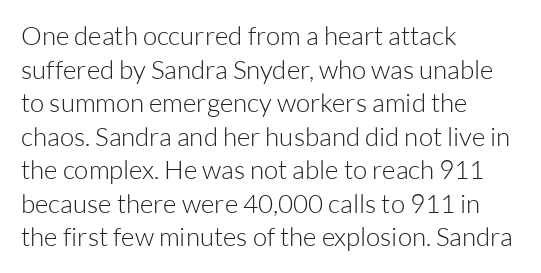
The image shows 26 px text type, upright; set left-aligned, normal line spacing (1.29x), normal letter spacing, not underlined.
